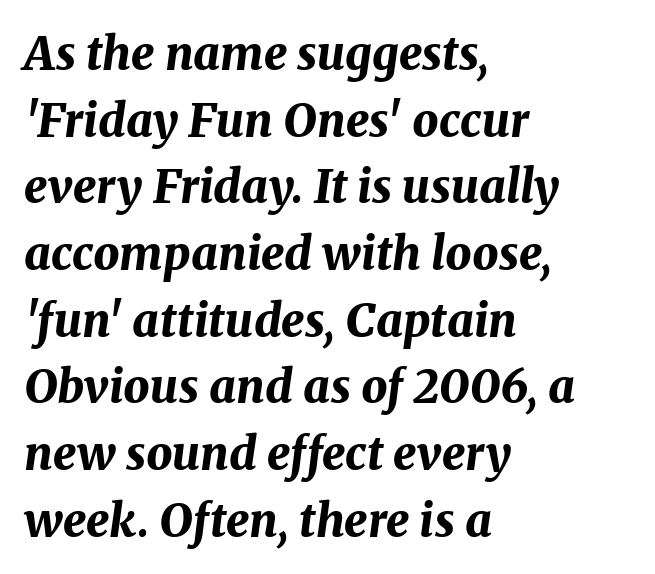
No extra tracking has been applied to these lines. Line spacing here is normal. No word sits above an underline. This sample has the flowing, uneven cadence of proportional lettering. On the weight axis this lands at bold, roughly 700.
